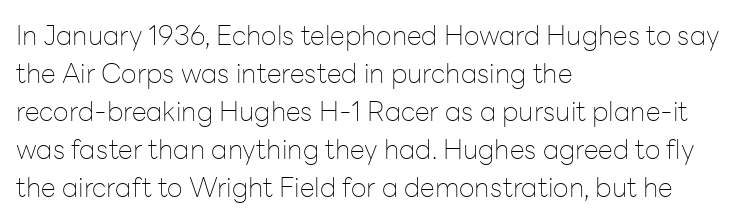
{"italic": "no", "bold": "no", "underline": "no", "align": "left", "line_spacing": "normal", "line_spacing_ratio": 1.41, "letter_spacing": "normal", "letter_spacing_em": 0.0, "glyph_px": 27}
